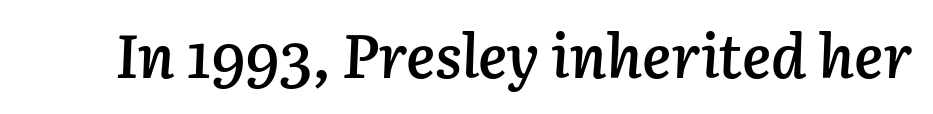
Q: Is the text bold? A: Semi-bold.
Q: Is the text italic (slanted)? A: Yes, it leans right by about 3 degrees.
Q: Is the text underlined? A: No.
Q: Is the spacing between letters normal or unusually wide? A: Normal.
Q: Width (condensed, normal, or wide)? A: Normal.
Q: Stroke contrast? A: Low.
Q: x-height? A: Medium.
Q: Monospaced? A: No.
